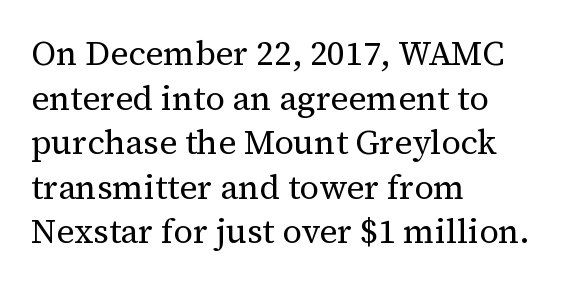
The image shows 34 px regular-weight serif type, upright; set left-aligned, normal line spacing (1.31x), normal letter spacing, not underlined; medium stroke contrast and a medium x-height.
